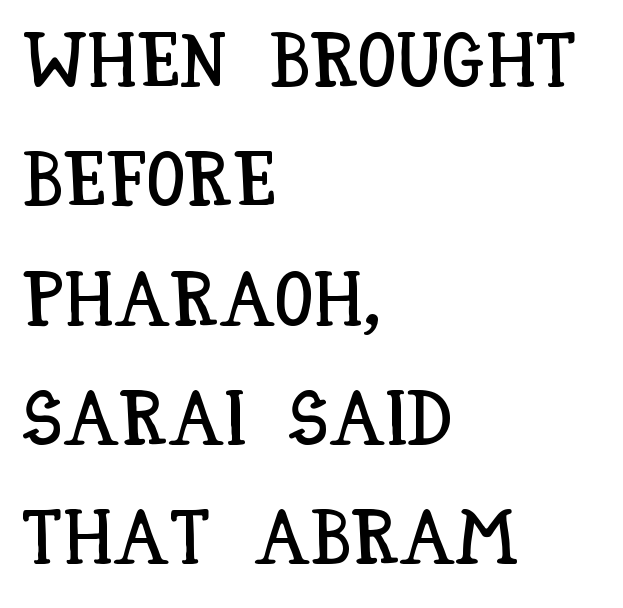
This rendering features lettering with no underline. In terms of leading, this rendering sits right in the middle. Every character sits straight up, as roman type does. Each letter keeps its own natural width here, so spacing adapts to shape. The paragraph shown leans on its left margin. Honestly, the letter spacing is just normal — you wouldn't notice it.
